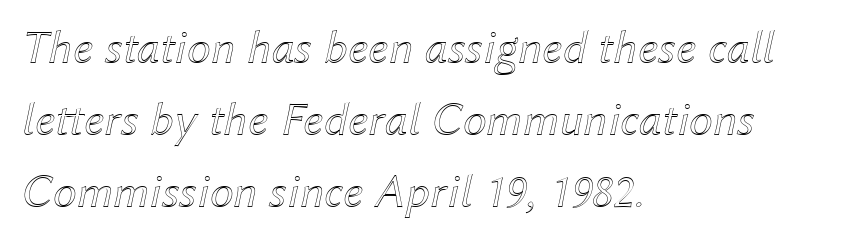
Q: Is the text italic (slanted)? A: Yes, it leans right by about 12 degrees.
Q: Is the text underlined? A: No.
Q: How is the paragraph aligned? A: Left-aligned.
Q: Is the spacing between letters normal or unusually wide? A: Normal.
Q: Is the spacing between lines tight, normal or loose? A: Normal.
Q: Width (condensed, normal, or wide)? A: Normal.
Q: x-height? A: Medium.
Q: Monospaced? A: No.
